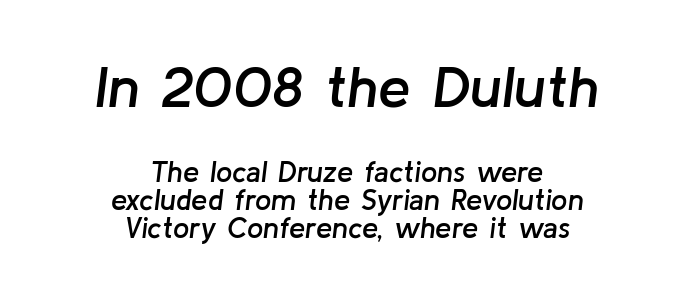
The image shows 58 px semibold type, italic (leaning right); set centered, tight line spacing (0.96x), normal letter spacing, not underlined; the first (top) block is 2.0x larger; low stroke contrast and a medium x-height.
